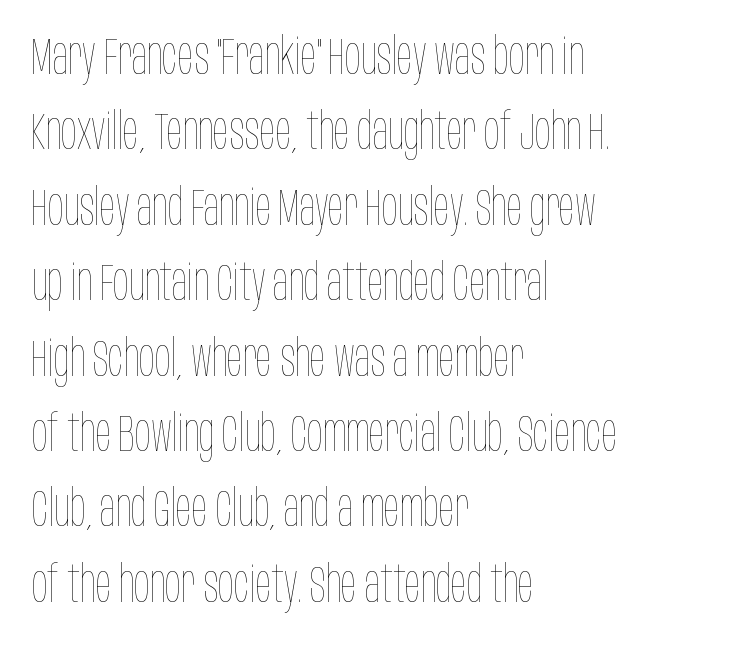
The image shows 52 px thin, condensed type, upright; set left-aligned, normal line spacing (1.45x), normal letter spacing, not underlined; low stroke contrast and a large x-height.
